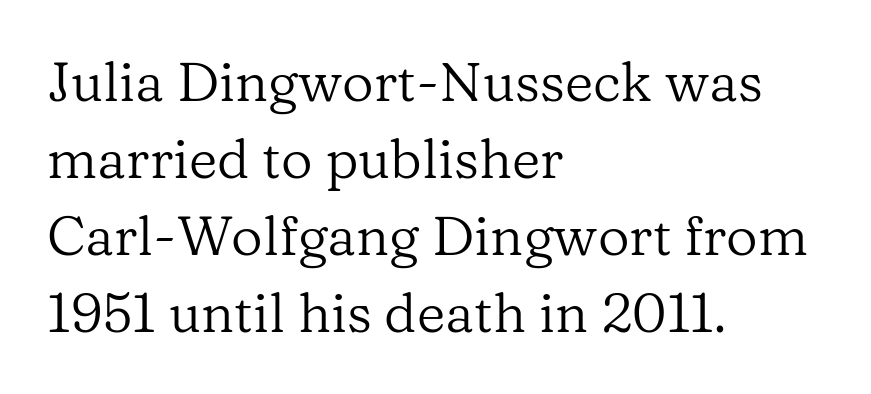
The image shows 55 px regular-weight serif type, upright; set left-aligned, normal line spacing (1.4x), normal letter spacing, not underlined; low stroke contrast and a medium x-height.
